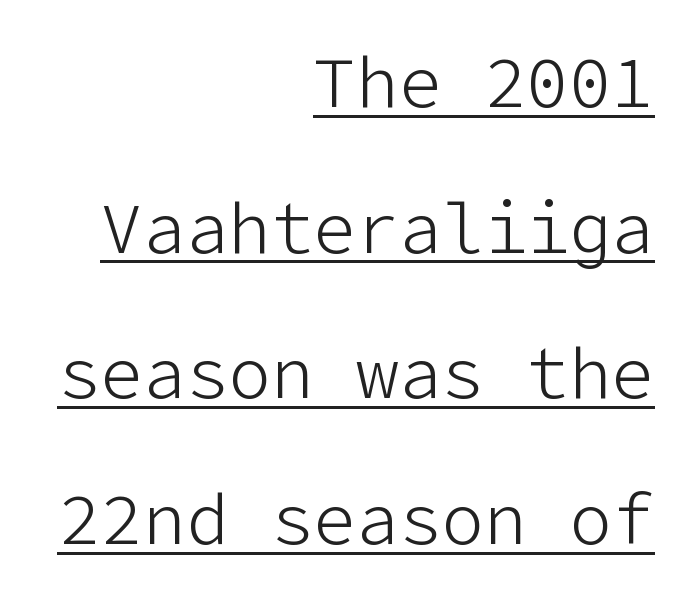
Q: Is the text bold? A: No.
Q: Is the text italic (slanted)? A: No, it is upright.
Q: Is the typeface a serif or a sans-serif typeface? A: Sans-serif.
Q: Is the text underlined? A: Yes.
Q: How is the paragraph aligned? A: Right-aligned.
Q: Is the spacing between letters normal or unusually wide? A: Normal.
Q: Is the spacing between lines tight, normal or loose? A: Loose.
Q: Width (condensed, normal, or wide)? A: Normal.
Q: Stroke contrast? A: Low.
Q: x-height? A: Medium.
